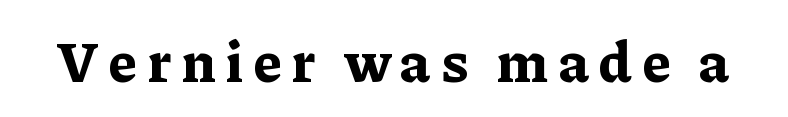
{"serif": "yes", "italic": "no", "bold": "yes", "weight": "bold", "width": "normal", "stroke_contrast": "low", "x_height": "medium", "monospaced": "no", "underline": "no", "glyph_px": 58}
